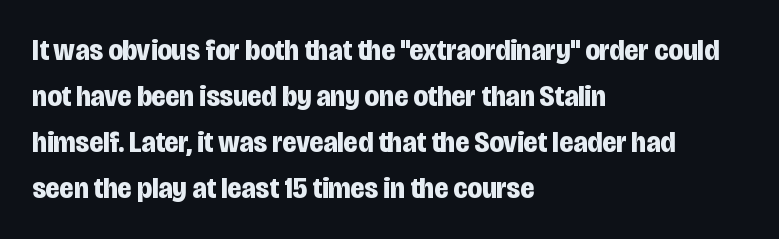
The image shows 30 px bold, condensed sans-serif type, upright; set left-aligned, normal line spacing (1.53x), normal letter spacing, not underlined; low stroke contrast and a large x-height.
